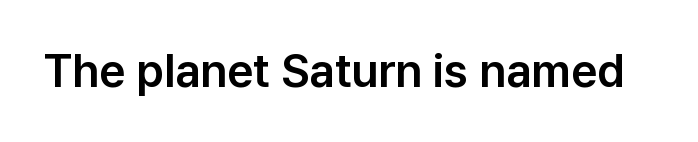
Nope, not italic — everything's standing straight. There is no visible air inserted between adjacent glyphs. A typesetter would label this face a sans. This rendering features lettering with no underline.
